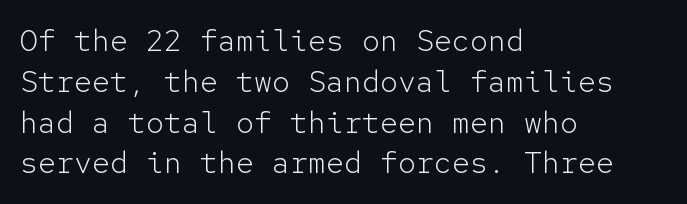
Q: Is the text bold? A: No.
Q: Is the text italic (slanted)? A: No, it is upright.
Q: Is the typeface a serif or a sans-serif typeface? A: Sans-serif.
Q: Is the text underlined? A: No.
Q: How is the paragraph aligned? A: Left-aligned.
Q: Is the spacing between letters normal or unusually wide? A: Normal.
Q: Is the spacing between lines tight, normal or loose? A: Normal.
Q: Width (condensed, normal, or wide)? A: Normal.
Q: Stroke contrast? A: Low.
Q: x-height? A: Medium.
Q: Monospaced? A: Yes.
